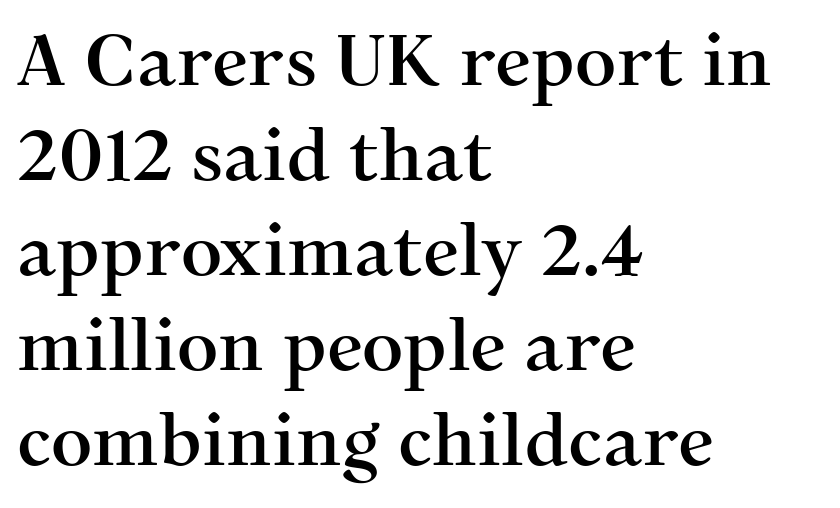
The image shows 72 px serif type, upright; set left-aligned, normal line spacing (1.32x), normal letter spacing, not underlined; medium stroke contrast and a medium x-height.
